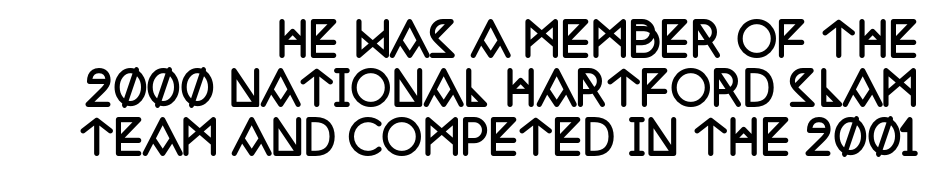
Q: Is the text bold? A: Yes.
Q: Is the text italic (slanted)? A: No, it is upright.
Q: Is the typeface a serif or a sans-serif typeface? A: Serif.
Q: Is the text underlined? A: No.
Q: How is the paragraph aligned? A: Right-aligned.
Q: Is the spacing between letters normal or unusually wide? A: Normal.
Q: Is the spacing between lines tight, normal or loose? A: Tight.
Q: Width (condensed, normal, or wide)? A: Condensed.
Q: Stroke contrast? A: Low.
Q: x-height? A: Large.
Q: Monospaced? A: No.
